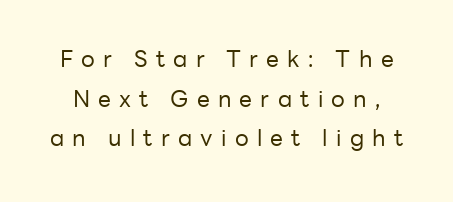
{"italic": "no", "bold": "no", "underline": "no", "line_spacing_ratio": 1.72, "letter_spacing": "wide", "letter_spacing_em": 0.36, "glyph_px": 23}
